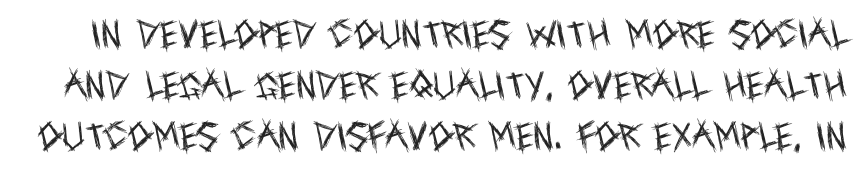
{"serif": "no", "italic": "no", "bold": "no", "weight": "regular", "width": "condensed", "x_height": "large", "monospaced": "no", "underline": "no", "line_spacing": "normal", "line_spacing_ratio": 1.64, "letter_spacing": "normal", "letter_spacing_em": 0.0, "glyph_px": 31}
